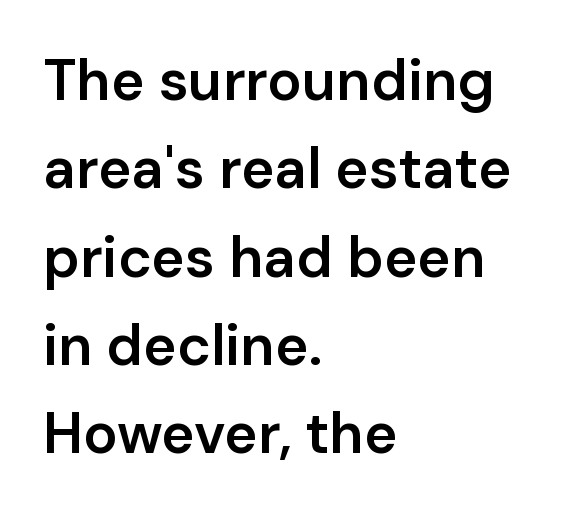
Q: Is the text bold? A: Semi-bold.
Q: Is the text italic (slanted)? A: No, it is upright.
Q: Is the typeface a serif or a sans-serif typeface? A: Sans-serif.
Q: Is the text underlined? A: No.
Q: How is the paragraph aligned? A: Left-aligned.
Q: Is the spacing between letters normal or unusually wide? A: Normal.
Q: Is the spacing between lines tight, normal or loose? A: Normal.
Q: Width (condensed, normal, or wide)? A: Normal.
Q: Stroke contrast? A: Low.
Q: x-height? A: Medium.
Q: Monospaced? A: No.
